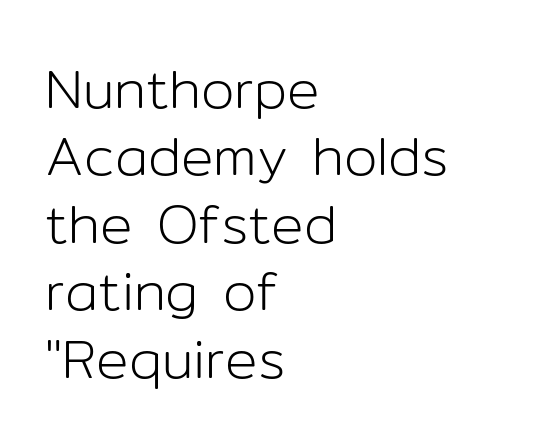
Each letter keeps its own natural width here, so spacing adapts to shape. Characters follow at the spacing the type designer built in. Summary of vertical rhythm: regular, with standard interline spacing. Only glyphs here, with clear space below each row.
